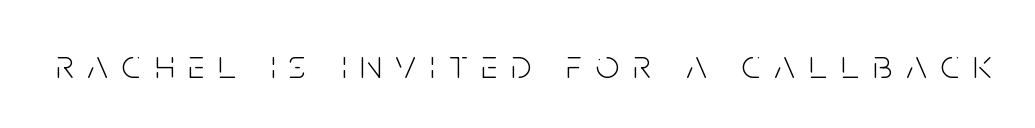
{"serif": "no", "italic": "no", "bold": "no", "weight": "light", "width": "condensed", "stroke_contrast": "low", "x_height": "large", "monospaced": "no", "underline": "no", "letter_spacing": "wide", "letter_spacing_em": 0.34, "glyph_px": 41}
